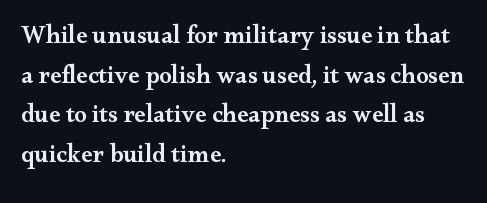
A bare baseline throughout the passage. Letter spacing: default. It's the straight-up-and-down kind of type. A somewhat darkened texture: the type is semibold rather than bold. Interline gaps are of average width in this sample. Compared with a centered layout, this one pins lines to the left instead.
